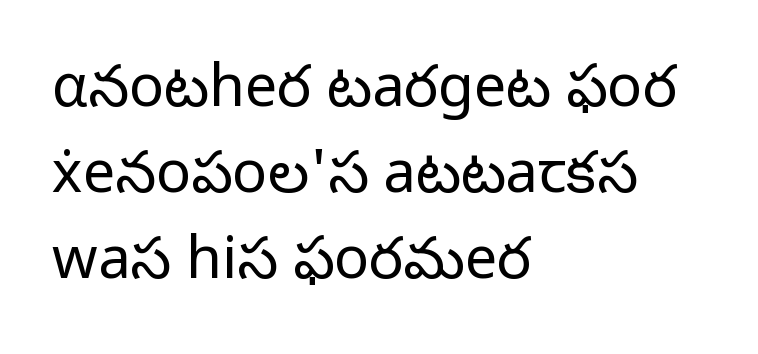
Q: Is the text bold? A: No.
Q: Is the text italic (slanted)? A: No, it is upright.
Q: Is the typeface a serif or a sans-serif typeface? A: Sans-serif.
Q: Is the text underlined? A: No.
Q: How is the paragraph aligned? A: Left-aligned.
Q: Is the spacing between letters normal or unusually wide? A: Normal.
Q: Is the spacing between lines tight, normal or loose? A: Normal.
Q: Width (condensed, normal, or wide)? A: Normal.
Q: Stroke contrast? A: Low.
Q: x-height? A: Medium.
Q: Monospaced? A: No.
